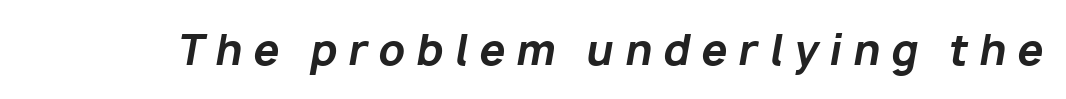
The image shows 41 px bold type, italic (leaning right); set unusually wide letter spacing (+0.27 em), not underlined; low stroke contrast and a medium x-height.
